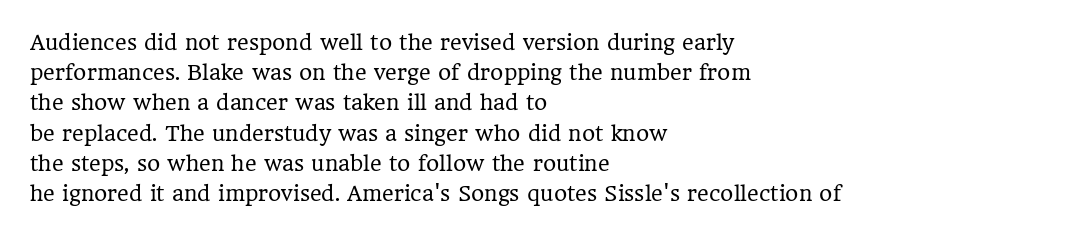
{"italic": "no", "bold": "no", "underline": "no", "align": "left", "line_spacing": "normal", "line_spacing_ratio": 1.51, "letter_spacing": "normal", "letter_spacing_em": 0.0, "glyph_px": 20}
